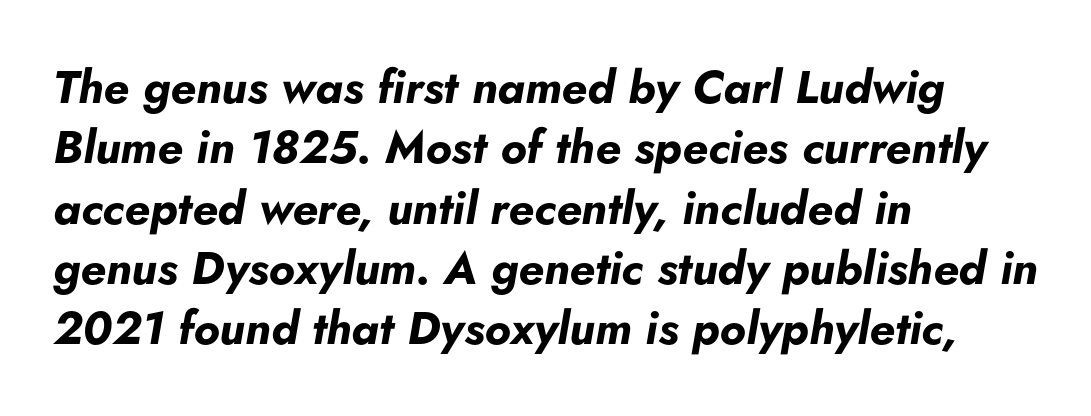
Q: Is the text bold? A: Yes.
Q: Is the text italic (slanted)? A: Yes, it leans right by about 5 degrees.
Q: Is the text underlined? A: No.
Q: How is the paragraph aligned? A: Left-aligned.
Q: Is the spacing between letters normal or unusually wide? A: Normal.
Q: Is the spacing between lines tight, normal or loose? A: Normal.
Q: Width (condensed, normal, or wide)? A: Normal.
Q: Stroke contrast? A: Low.
Q: x-height? A: Small.
Q: Monospaced? A: No.
